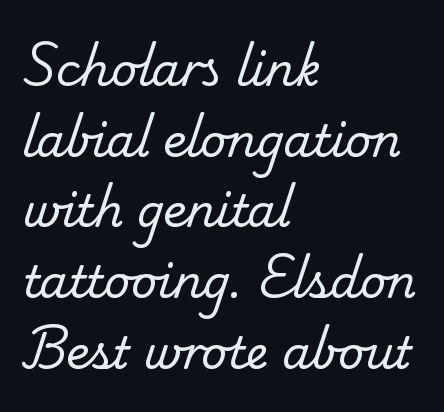
{"serif": "yes", "bold": "no", "weight": "regular", "width": "normal", "stroke_contrast": "low", "x_height": "small", "monospaced": "no", "underline": "no", "align": "left", "line_spacing": "normal", "line_spacing_ratio": 1.57, "letter_spacing": "normal", "letter_spacing_em": 0.0, "glyph_px": 45}
